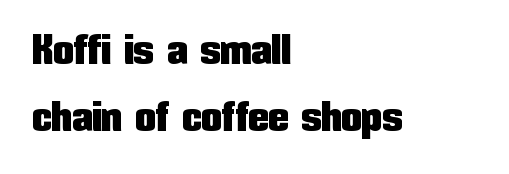
{"serif": "no", "italic": "no", "width": "condensed", "stroke_contrast": "low", "x_height": "medium", "monospaced": "no", "underline": "no", "align": "left", "line_spacing": "normal", "line_spacing_ratio": 1.64, "letter_spacing": "normal", "letter_spacing_em": 0.0, "glyph_px": 41}
